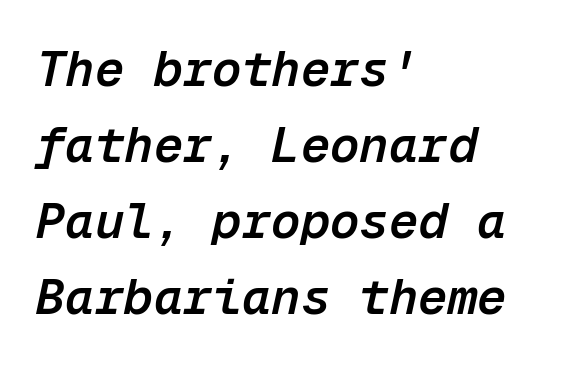
The image shows 49 px semibold type, italic (leaning right), monospaced; set left-aligned, normal line spacing (1.55x), normal letter spacing, not underlined; low stroke contrast and a medium x-height.
